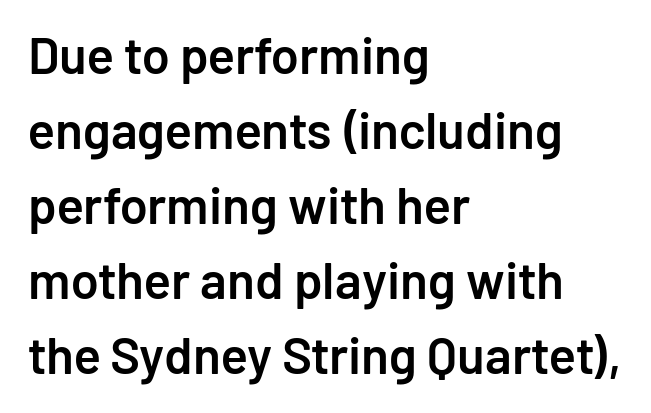
Q: Is the text bold? A: Semi-bold.
Q: Is the text italic (slanted)? A: No, it is upright.
Q: Is the typeface a serif or a sans-serif typeface? A: Sans-serif.
Q: Is the text underlined? A: No.
Q: How is the paragraph aligned? A: Left-aligned.
Q: Is the spacing between letters normal or unusually wide? A: Normal.
Q: Is the spacing between lines tight, normal or loose? A: Normal.
Q: Width (condensed, normal, or wide)? A: Normal.
Q: Stroke contrast? A: Low.
Q: x-height? A: Medium.
Q: Monospaced? A: No.
